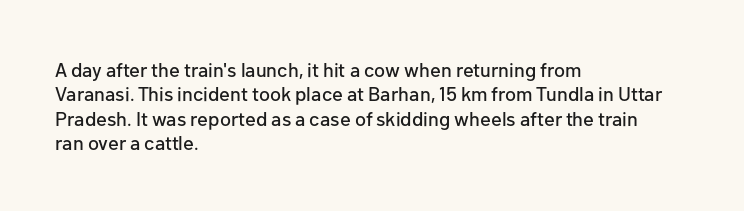
Look at the tracking — it's just the regular setting, nothing added. Horizontal alignment here is leftward, the default for most running prose. Clear beneath every line of the passage. Unlike italic type, these characters show no tilt at all.
